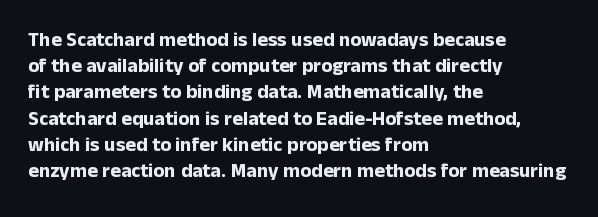
Q: Is the text bold? A: Yes.
Q: Is the text italic (slanted)? A: No, it is upright.
Q: Is the text underlined? A: No.
Q: How is the paragraph aligned? A: Left-aligned.
Q: Is the spacing between letters normal or unusually wide? A: Normal.
Q: Is the spacing between lines tight, normal or loose? A: Normal.
